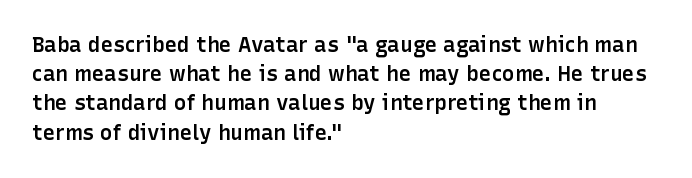
Q: Is the text bold? A: Semi-bold.
Q: Is the text italic (slanted)? A: No, it is upright.
Q: Is the text underlined? A: No.
Q: How is the paragraph aligned? A: Left-aligned.
Q: Is the spacing between letters normal or unusually wide? A: Normal.
Q: Is the spacing between lines tight, normal or loose? A: Normal.
